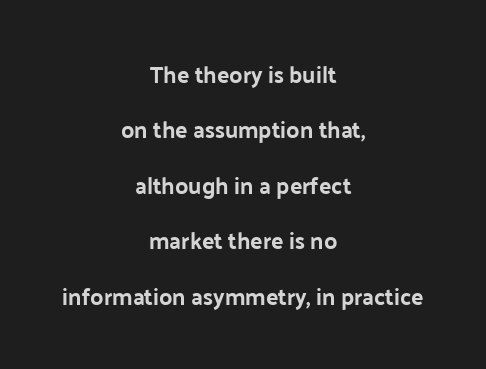
The area under the type is left untouched. The setting favours the middle, as headings and verse often do. Tracking value appears to be zero — textbook default spacing. Horizontal bands of white between lines are thick stripes.
